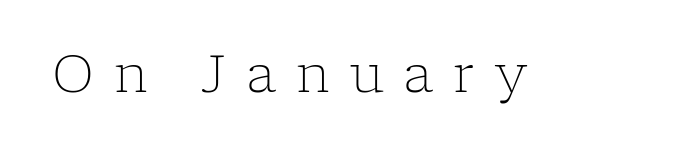
{"serif": "yes", "italic": "no", "bold": "no", "weight": "light", "width": "normal", "stroke_contrast": "low", "x_height": "medium", "monospaced": "no", "underline": "no", "letter_spacing": "wide", "letter_spacing_em": 0.39, "glyph_px": 51}
